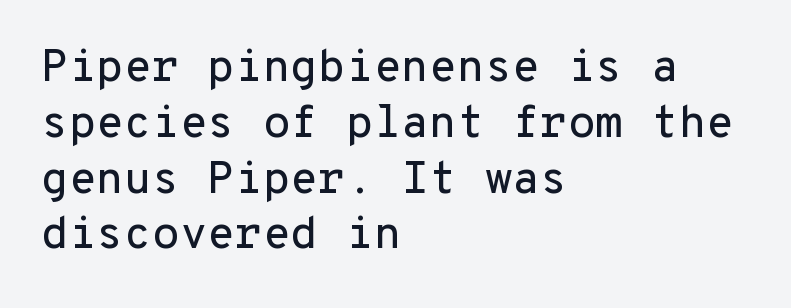
The image shows 45 px sans-serif type, upright, monospaced; set left-aligned, line spacing 1.24x, normal letter spacing, not underlined; low stroke contrast and a medium x-height.
